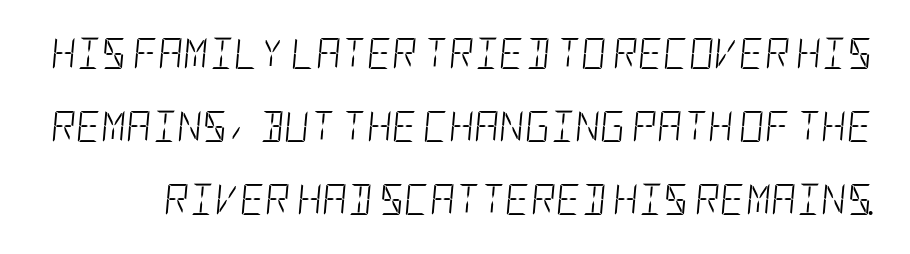
Q: Is the text bold? A: No.
Q: Is the text italic (slanted)? A: Yes, it leans right by about 5 degrees.
Q: Is the text underlined? A: No.
Q: Is the spacing between letters normal or unusually wide? A: Normal.
Q: Is the spacing between lines tight, normal or loose? A: Loose.
Q: Width (condensed, normal, or wide)? A: Condensed.
Q: Stroke contrast? A: Low.
Q: x-height? A: Large.
